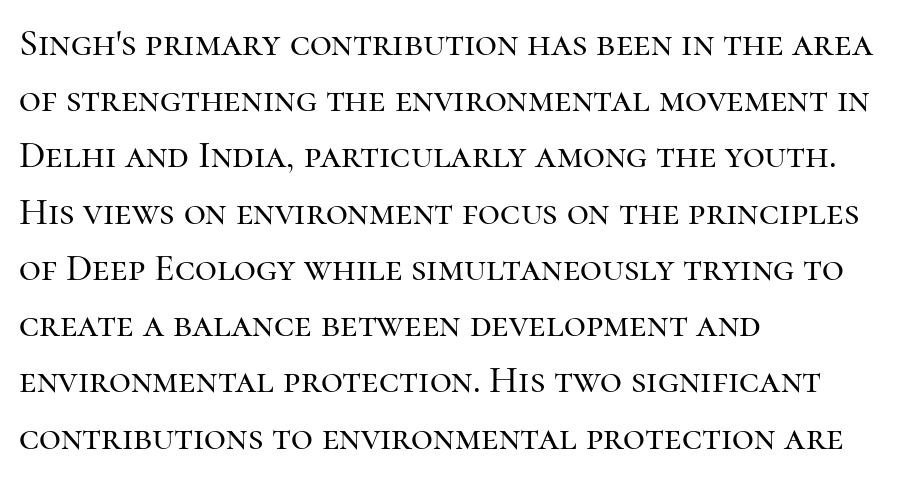
These lines keep a tight, regular rhythm from letter to letter. Check the space under the baseline: it is left empty. Do the letters lean? They stand straight. Varying glyph widths throughout — classic text-font behaviour. Alignment: flush left.
